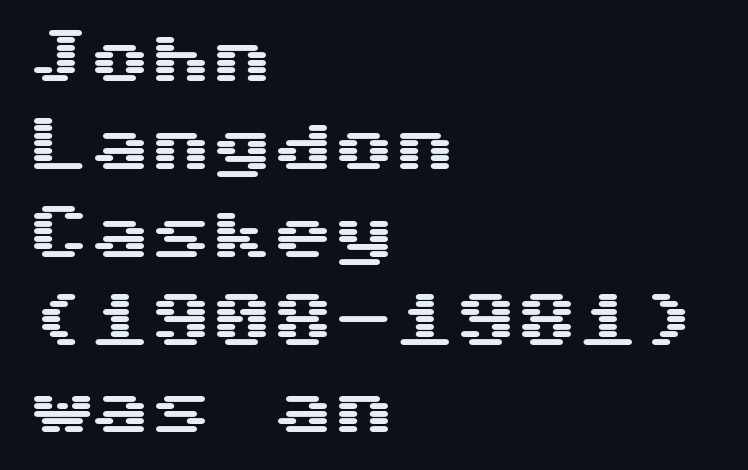
{"serif": "no", "italic": "no", "width": "wide", "stroke_contrast": "medium", "x_height": "medium", "underline": "no", "align": "left", "line_spacing": "normal", "line_spacing_ratio": 1.44, "letter_spacing": "normal", "letter_spacing_em": 0.0, "glyph_px": 61}
